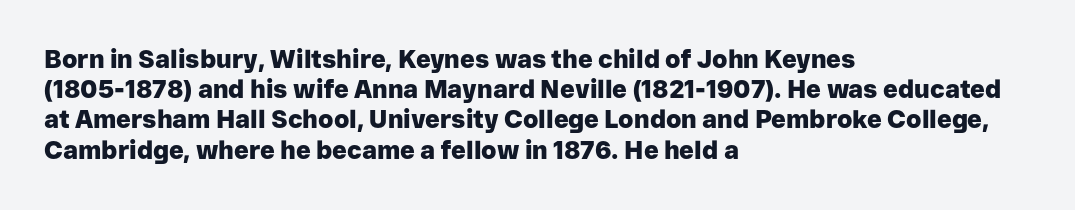
The image shows 25 px bold type, upright; set left-aligned, line spacing 1.21x, normal letter spacing, not underlined.
